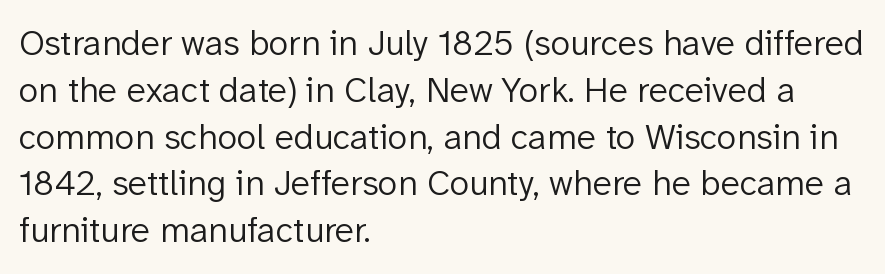
The image shows 36 px light sans-serif type, upright; set left-aligned, normal line spacing (1.3x), normal letter spacing, not underlined; low stroke contrast and a medium x-height.
